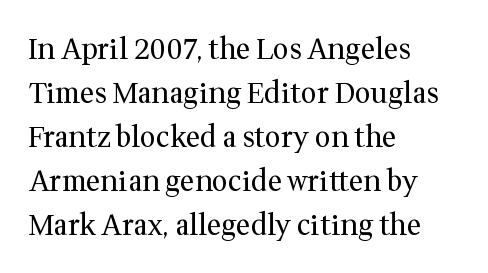
Regarding serifs, this sample has them. Visually the block forms a straight wall on the left and a jagged coastline on the right. The face looks like a standard text weight, possibly lighter. Tracking value appears to be zero — textbook default spacing. The foot of each line stays bare and open.
